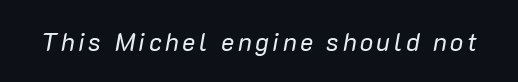
The image shows 25 px text type, italic (leaning right); set not underlined.
